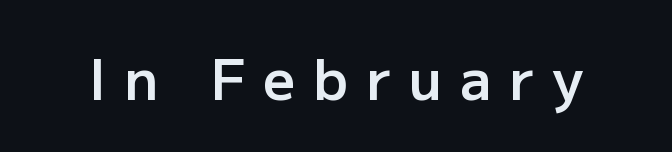
{"serif": "no", "italic": "no", "bold": "semi", "weight": "semibold", "width": "normal", "stroke_contrast": "low", "x_height": "medium", "monospaced": "no", "underline": "no", "letter_spacing": "wide", "letter_spacing_em": 0.32, "glyph_px": 56}
